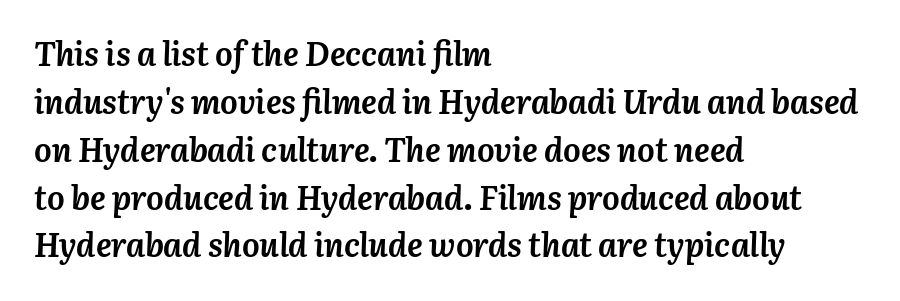
The line texture is even and compact thanks to regular tracking. The font's italic variant was chosen for this text. Is the block centered? No — it sits flush against the left margin. Vertical spacing — default. Think of a printed novel: that variable character pitch is what you see here. The gap between lines stays unmarked.
